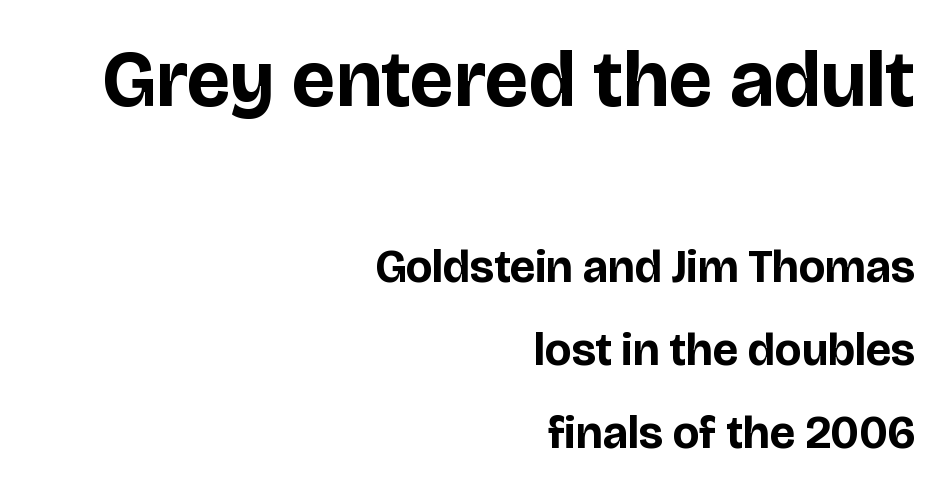
{"serif": "no", "italic": "no", "bold": "yes", "weight": "bold", "width": "normal", "stroke_contrast": "low", "x_height": "large", "monospaced": "no", "underline": "no", "align": "right", "line_spacing_ratio": 1.8, "letter_spacing": "normal", "letter_spacing_em": 0.0, "larger_block": "first", "size_ratio": 1.74, "glyph_px": 80}
